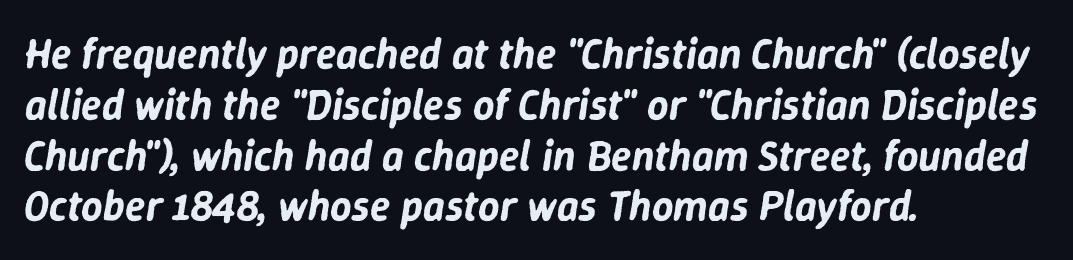
Q: Is the text italic (slanted)? A: Yes, it leans right by about 9 degrees.
Q: Is the text underlined? A: No.
Q: How is the paragraph aligned? A: Left-aligned.
Q: Is the spacing between letters normal or unusually wide? A: Normal.
Q: Width (condensed, normal, or wide)? A: Normal.
Q: Stroke contrast? A: Low.
Q: x-height? A: Medium.
Q: Monospaced? A: No.
